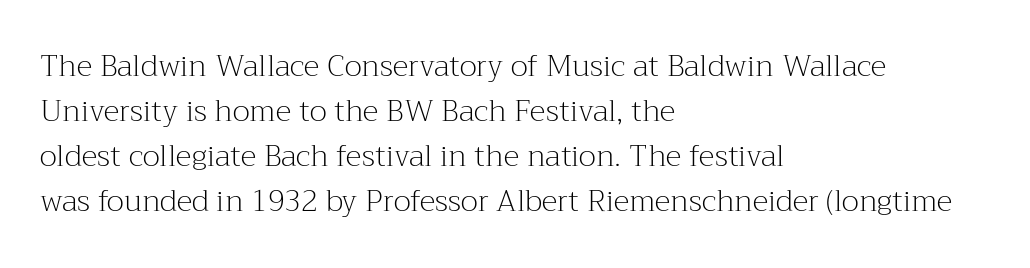
{"serif": "yes", "italic": "no", "bold": "no", "weight": "light", "width": "normal", "stroke_contrast": "medium", "x_height": "medium", "monospaced": "no", "underline": "no", "align": "left", "line_spacing": "normal", "line_spacing_ratio": 1.5, "letter_spacing": "normal", "letter_spacing_em": 0.0, "glyph_px": 30}
